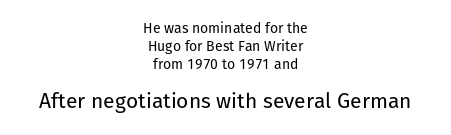
Q: Is the text bold? A: No.
Q: Is the text italic (slanted)? A: No, it is upright.
Q: Is the text underlined? A: No.
Q: How is the paragraph aligned? A: Centered.
Q: Is the spacing between letters normal or unusually wide? A: Normal.
Q: Is the spacing between lines tight, normal or loose? A: Normal.
Q: Which block of text is set in a larger size, the first (top) or the second (bottom)? A: The second (bottom) one.
